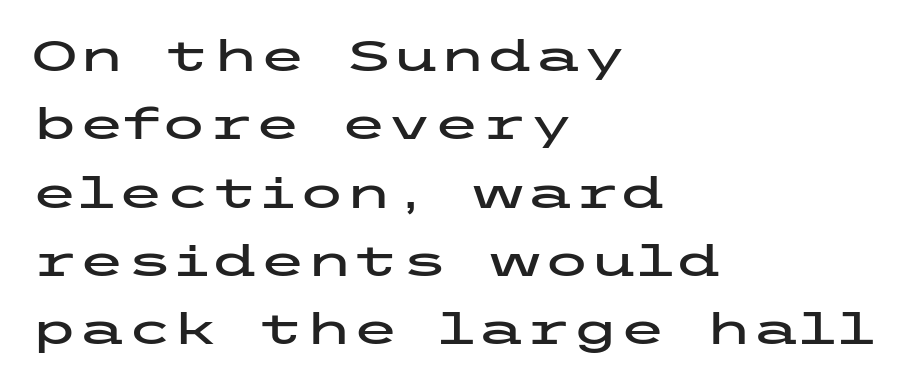
The image shows 43 px wide sans-serif type, upright; set left-aligned, normal line spacing (1.59x), normal letter spacing, not underlined; low stroke contrast and a medium x-height.
